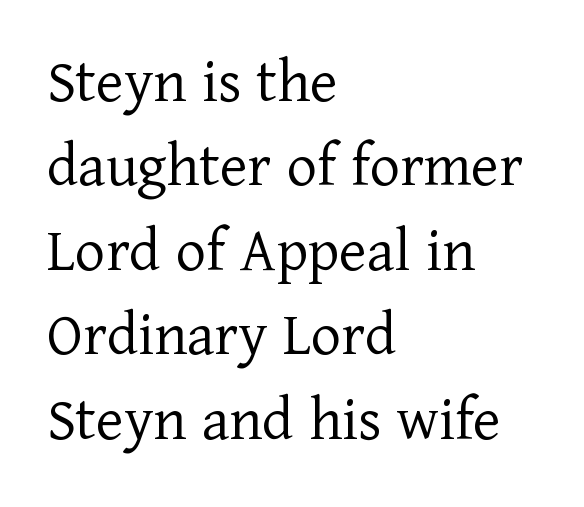
{"serif": "yes", "italic": "no", "bold": "no", "weight": "light", "width": "normal", "stroke_contrast": "low", "x_height": "medium", "monospaced": "no", "underline": "no", "align": "left", "line_spacing": "normal", "line_spacing_ratio": 1.3, "letter_spacing": "normal", "letter_spacing_em": 0.0, "glyph_px": 65}
